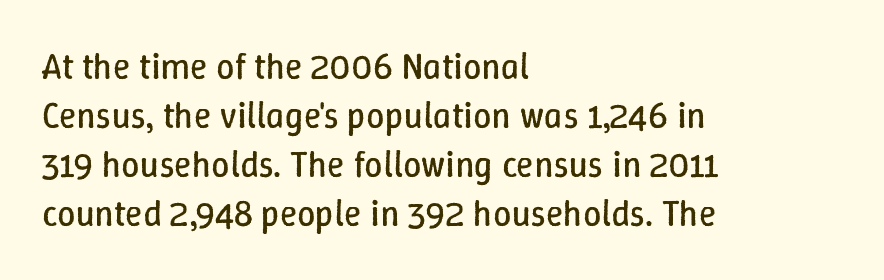
{"italic": "no", "bold": "no", "weight": "regular", "width": "normal", "stroke_contrast": "low", "x_height": "medium", "monospaced": "no", "underline": "no", "align": "left", "line_spacing": "normal", "line_spacing_ratio": 1.36, "letter_spacing": "normal", "letter_spacing_em": 0.0, "glyph_px": 36}
